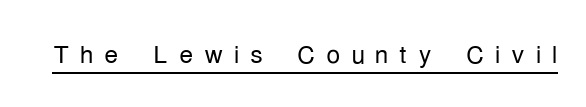
You can see a thin bar hugging the bottom of the glyphs. Weight: not bold — regular or lighter. The passage shown is typed in a proportional face where columns would drift. The letters are spread apart with noticeably loose tracking.
